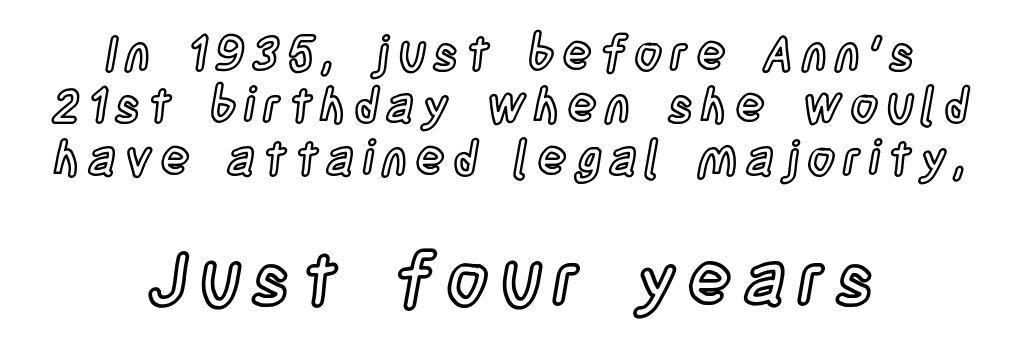
Varying glyph widths throughout — classic text-font behaviour. Horizontal bands of white between lines are thin slivers. Here the second block reads like a headline and the first like body copy.
